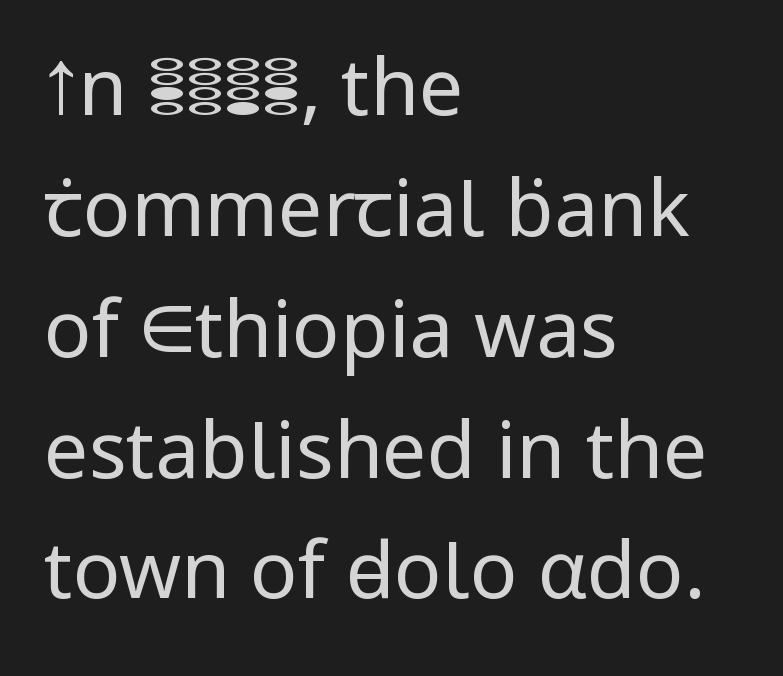
{"serif": "no", "italic": "no", "bold": "no", "weight": "regular", "width": "normal", "stroke_contrast": "low", "x_height": "medium", "monospaced": "no", "underline": "no", "align": "left", "line_spacing": "normal", "line_spacing_ratio": 1.53, "letter_spacing": "normal", "letter_spacing_em": 0.0, "glyph_px": 79}
